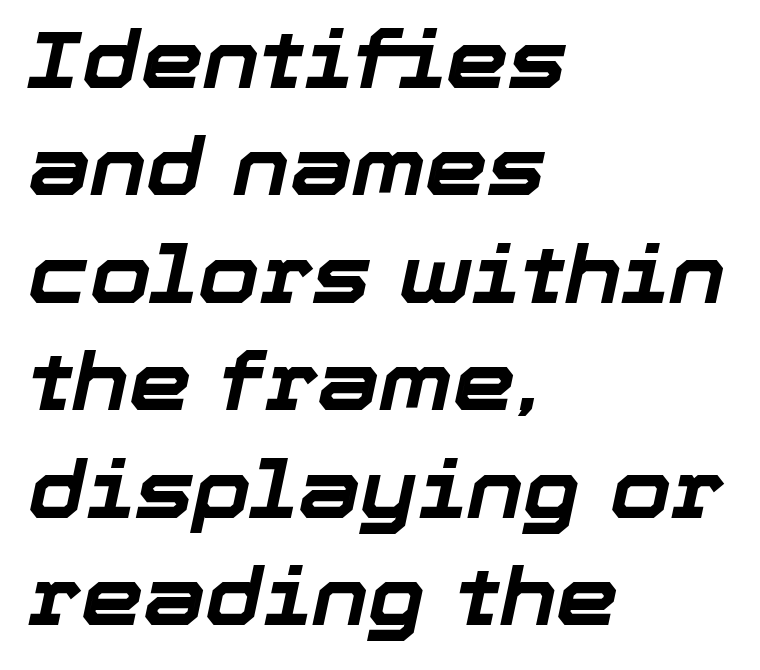
The rows are spaced the way most documents space them. How are the letters spaced? Ordinarily, with no added tracking. The specimen omits any rule beneath the text block's lines. Heavy-handed strokes throughout: this text is bold.
